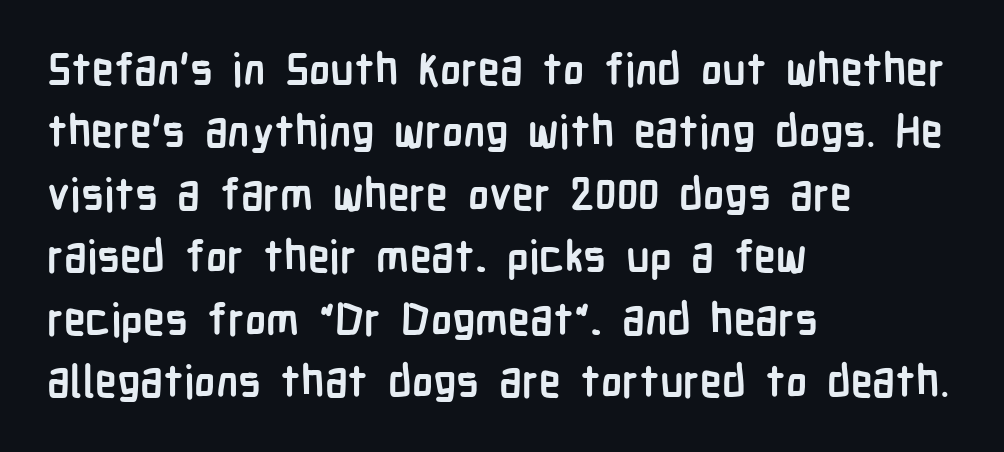
{"serif": "no", "italic": "no", "bold": "yes", "weight": "semibold", "width": "condensed", "stroke_contrast": "low", "x_height": "medium", "monospaced": "no", "underline": "no", "align": "left", "line_spacing": "normal", "line_spacing_ratio": 1.42, "letter_spacing": "normal", "letter_spacing_em": 0.0, "glyph_px": 44}
